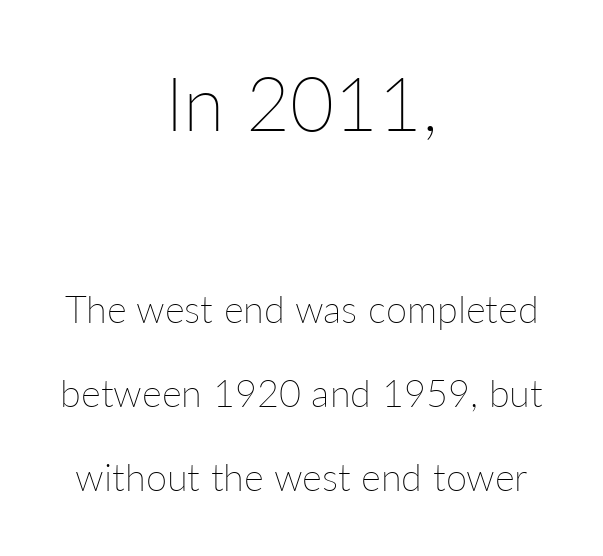
{"italic": "no", "bold": "no", "weight": "thin", "width": "normal", "stroke_contrast": "low", "x_height": "medium", "monospaced": "no", "underline": "no", "align": "center", "line_spacing": "loose", "line_spacing_ratio": 2.22, "letter_spacing": "normal", "letter_spacing_em": 0.0, "larger_block": "first", "size_ratio": 2.0, "glyph_px": 76}
